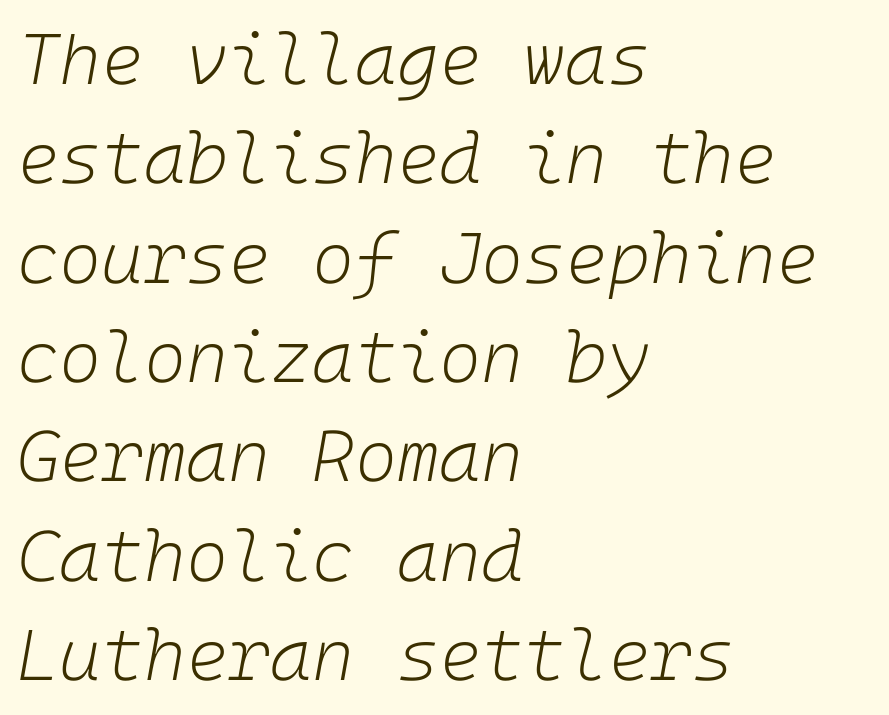
The image shows 72 px light type, italic (leaning right); set left-aligned, normal line spacing (1.38x), normal letter spacing, not underlined; low stroke contrast and a medium x-height.
